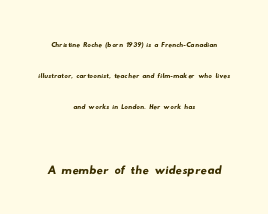
Block two is the big one; block one sits smaller above it. Note: no serifs on the glyphs. These lines stack symmetrically, like a column narrowing and widening about its center. The specimen omits any rule beneath the text block's lines.
